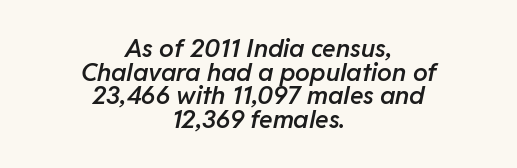
{"italic": "yes", "lean": "right", "slant_degrees": 11, "bold": "semi", "underline": "no", "align": "center", "line_spacing": "tight", "line_spacing_ratio": 0.95, "letter_spacing": "normal", "letter_spacing_em": 0.0, "glyph_px": 25}
